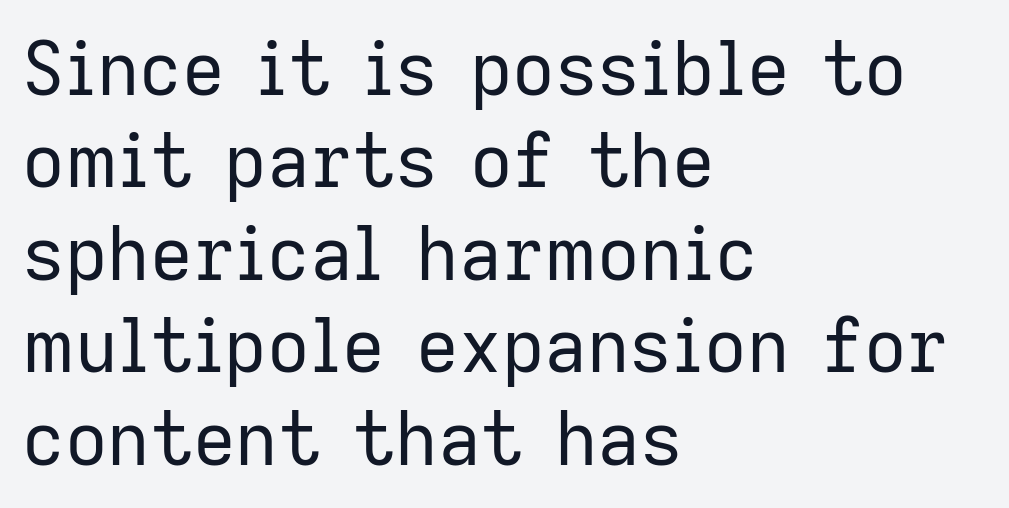
The image shows 74 px regular-weight sans-serif type, upright; set left-aligned, normal line spacing (1.25x), normal letter spacing, not underlined; low stroke contrast and a medium x-height.
